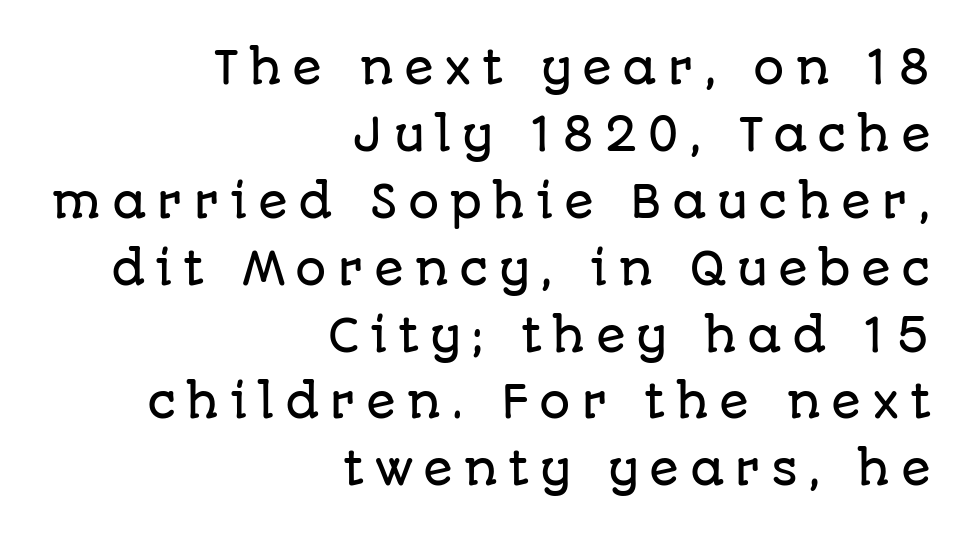
Characters follow at a spacing far wider than the type designer built in. Each letter keeps its own natural width here, so spacing adapts to shape. Each letter's strokes conclude bluntly, with no projecting serifs. Every row of glyphs terminates at an identical x-position on the right.
